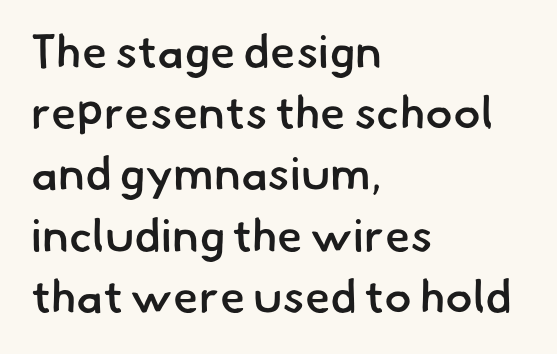
{"serif": "no", "bold": "semi", "weight": "semibold", "width": "normal", "stroke_contrast": "low", "x_height": "small", "monospaced": "no", "underline": "no", "align": "left", "line_spacing": "normal", "line_spacing_ratio": 1.33, "letter_spacing": "normal", "letter_spacing_em": 0.0, "glyph_px": 46}
